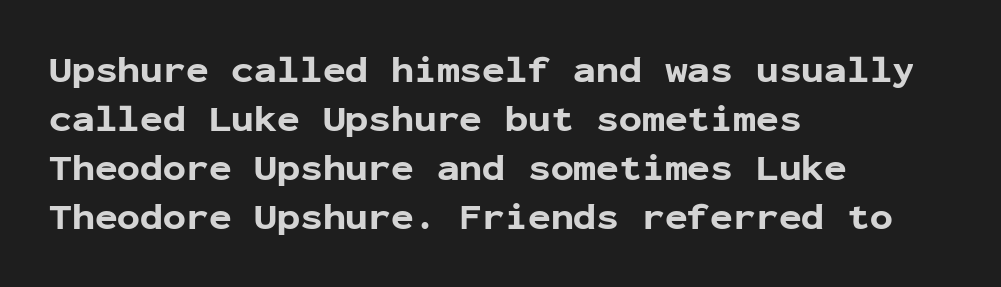
{"serif": "no", "italic": "no", "bold": "yes", "weight": "bold", "width": "normal", "stroke_contrast": "low", "x_height": "medium", "monospaced": "yes", "underline": "no", "align": "left", "line_spacing": "normal", "line_spacing_ratio": 1.29, "letter_spacing": "normal", "letter_spacing_em": 0.0, "glyph_px": 38}
